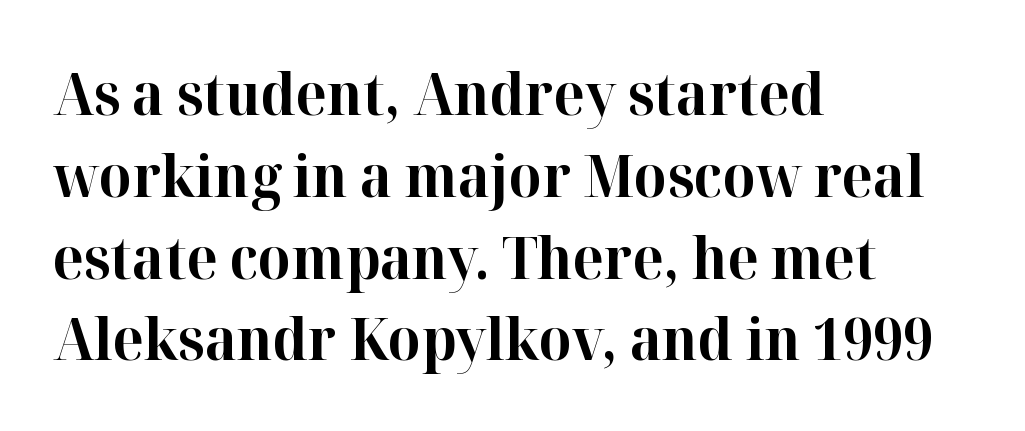
Each letter's strokes conclude with small projecting serifs. What weight is shown? A full bold with thick strokes. The typesetter chose a ragged-right arrangement here. Whoever set this chose a conventional vertical rhythm. These lines are rendered in a variable-pitch font. Underline: absent.
